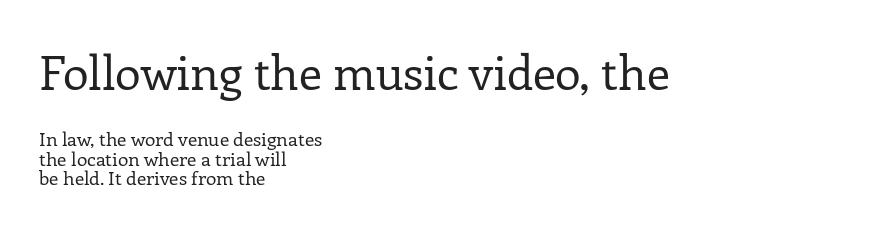
The image shows 47 px regular-weight serif type, upright; set left-aligned, tight line spacing (1.03x), normal letter spacing, not underlined; the first (top) block is 2.47x larger; low stroke contrast and a medium x-height.
